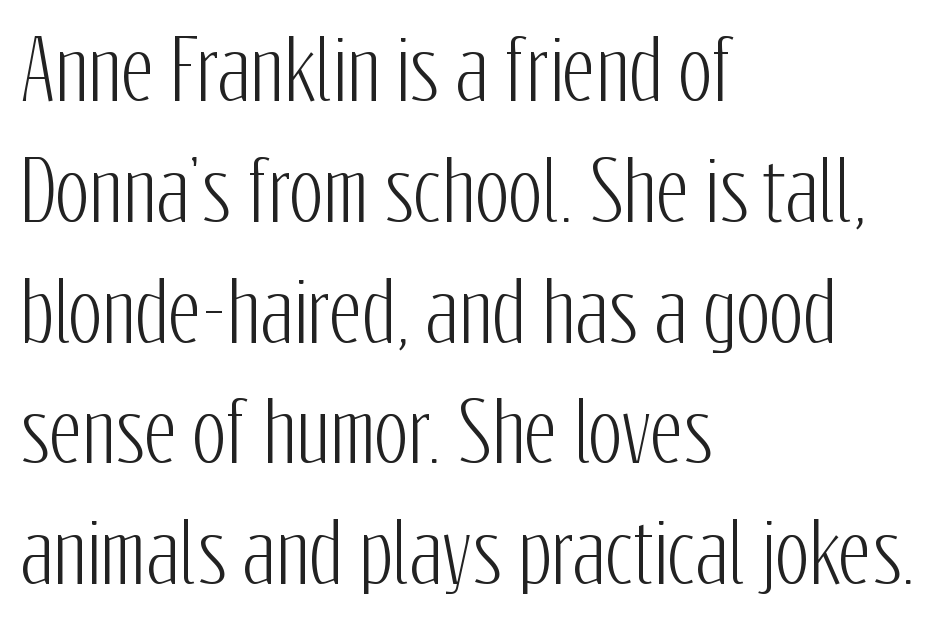
The image shows 80 px condensed sans-serif type, upright; set left-aligned, normal line spacing (1.51x), normal letter spacing, not underlined; low stroke contrast and a medium x-height.
